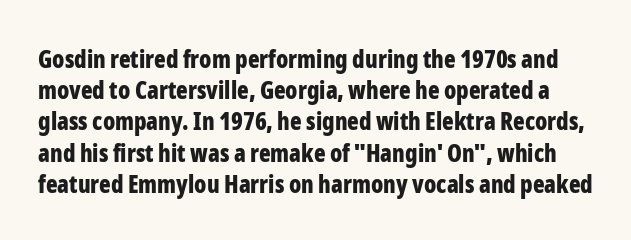
The image shows 24 px bold type, upright; set normal line spacing (1.3x), normal letter spacing, not underlined.
